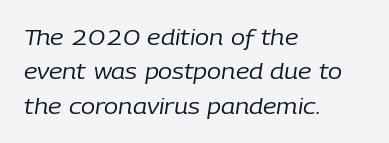
Q: Is the text bold? A: No.
Q: Is the text italic (slanted)? A: Yes, it leans right by about 9 degrees.
Q: Is the text underlined? A: No.
Q: How is the paragraph aligned? A: Left-aligned.
Q: Is the spacing between letters normal or unusually wide? A: Normal.
Q: Is the spacing between lines tight, normal or loose? A: Normal.
